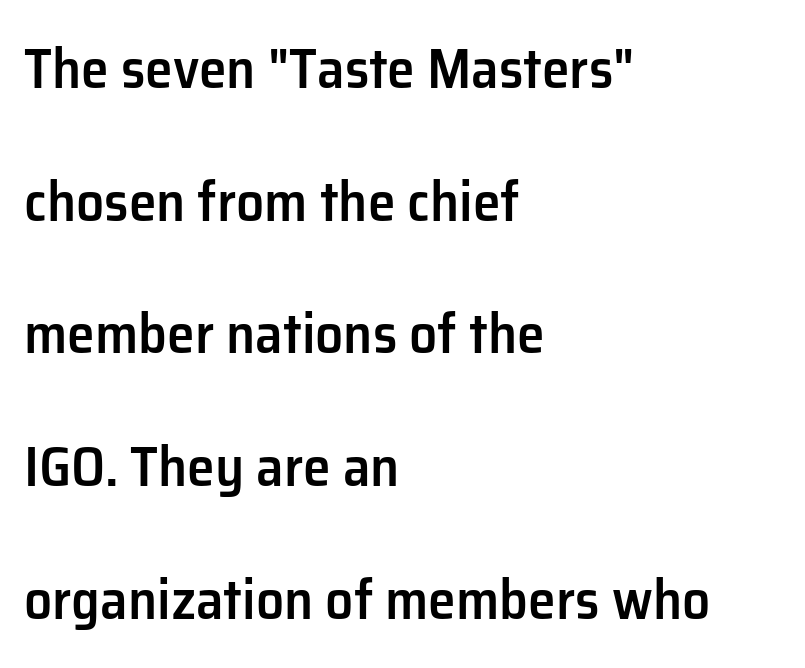
Q: Is the text bold? A: Semi-bold.
Q: Is the text italic (slanted)? A: No, it is upright.
Q: Is the typeface a serif or a sans-serif typeface? A: Sans-serif.
Q: Is the text underlined? A: No.
Q: How is the paragraph aligned? A: Left-aligned.
Q: Is the spacing between letters normal or unusually wide? A: Normal.
Q: Is the spacing between lines tight, normal or loose? A: Loose.
Q: Width (condensed, normal, or wide)? A: Normal.
Q: Stroke contrast? A: Low.
Q: x-height? A: Medium.
Q: Monospaced? A: No.
